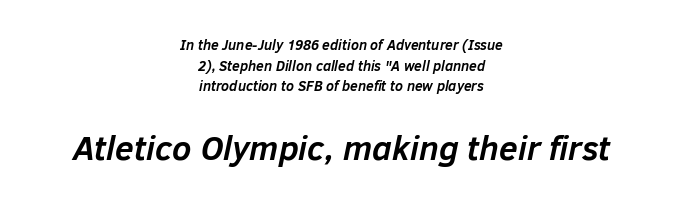
{"italic": "yes", "lean": "right", "slant_degrees": 12, "bold": "yes", "weight": "semibold", "width": "normal", "stroke_contrast": "low", "x_height": "medium", "monospaced": "no", "underline": "no", "align": "center", "line_spacing": "normal", "line_spacing_ratio": 1.48, "letter_spacing": "normal", "letter_spacing_em": 0.0, "larger_block": "second", "size_ratio": 2.43, "glyph_px": 34}
